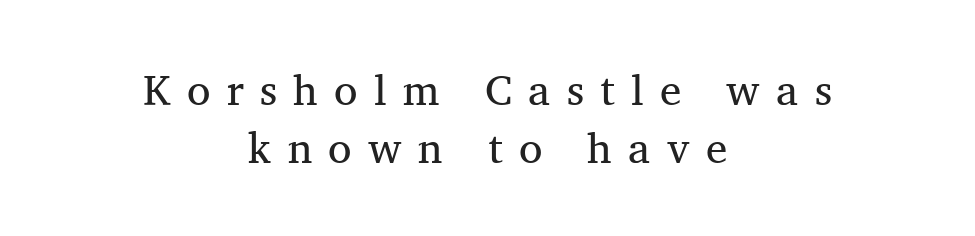
The image shows 43 px regular-weight serif type, upright; set centered, normal line spacing (1.35x), unusually wide letter spacing (+0.38 em), not underlined; medium stroke contrast and a medium x-height.
